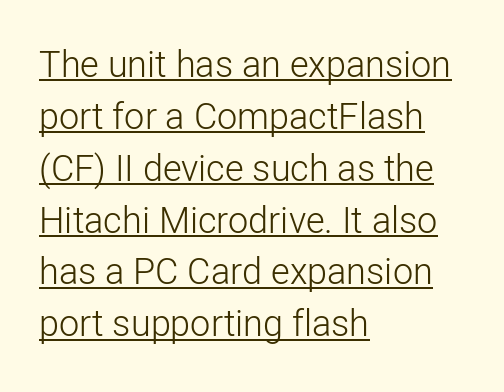
Q: Is the text bold? A: No.
Q: Is the text italic (slanted)? A: No, it is upright.
Q: Is the typeface a serif or a sans-serif typeface? A: Sans-serif.
Q: Is the text underlined? A: Yes.
Q: How is the paragraph aligned? A: Left-aligned.
Q: Is the spacing between letters normal or unusually wide? A: Normal.
Q: Is the spacing between lines tight, normal or loose? A: Normal.
Q: Width (condensed, normal, or wide)? A: Normal.
Q: Stroke contrast? A: Low.
Q: x-height? A: Medium.
Q: Monospaced? A: No.
